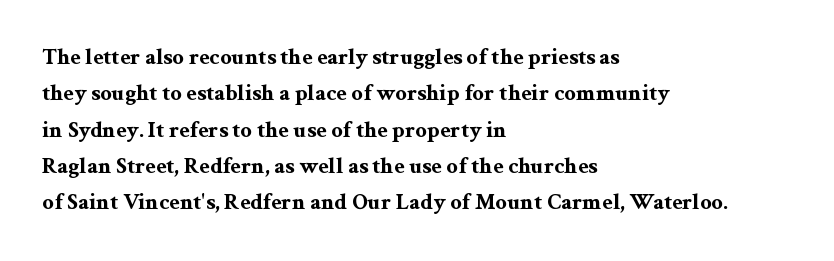
The text block is weighted toward the left margin, trailing off unevenly rightward. These lines carry a lot of weight — the face is fully bold. The letters stand upright; this is a roman face. Each row of text sits above clean, open space. This rendering leaves character spacing at its baseline value.
